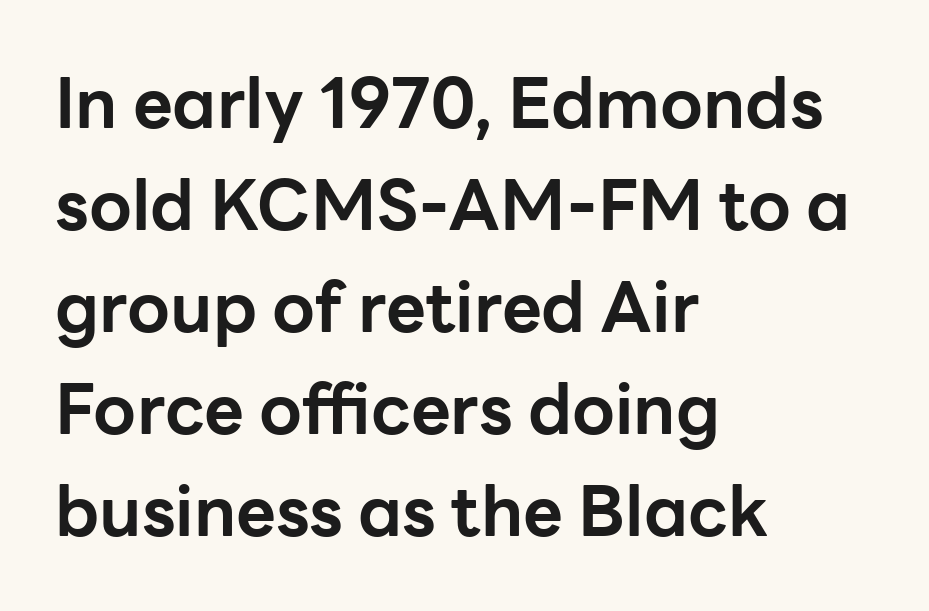
The image shows 69 px bold sans-serif type, upright; set left-aligned, normal line spacing (1.48x), normal letter spacing, not underlined; low stroke contrast and a medium x-height.
